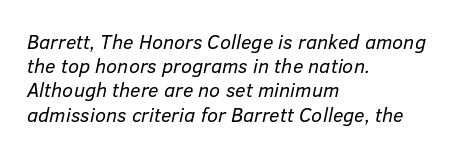
Compared with ordinary roman type, these characters are visibly tilted. This is not heavy type; no bold has been used. Horizontally, the lines are justified to the leading edge only. The passage shown is not underscored anywhere. Is the letter spacing exaggerated? No — it looks like the ordinary default.
